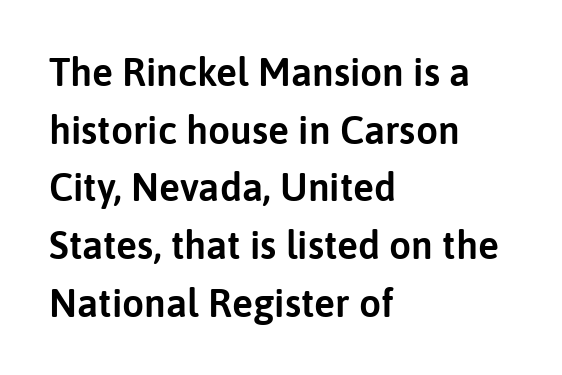
The image shows 39 px sans-serif type, upright; set left-aligned, normal line spacing (1.48x), normal letter spacing, not underlined; low stroke contrast and a medium x-height.
